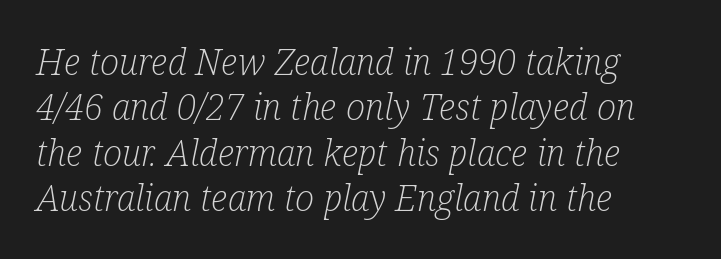
Q: Is the text bold? A: No.
Q: Is the text italic (slanted)? A: Yes, it leans right by about 12 degrees.
Q: Is the typeface a serif or a sans-serif typeface? A: Serif.
Q: Is the text underlined? A: No.
Q: How is the paragraph aligned? A: Left-aligned.
Q: Is the spacing between letters normal or unusually wide? A: Normal.
Q: Is the spacing between lines tight, normal or loose? A: Normal.
Q: Width (condensed, normal, or wide)? A: Condensed.
Q: Stroke contrast? A: Low.
Q: x-height? A: Medium.
Q: Monospaced? A: No.
